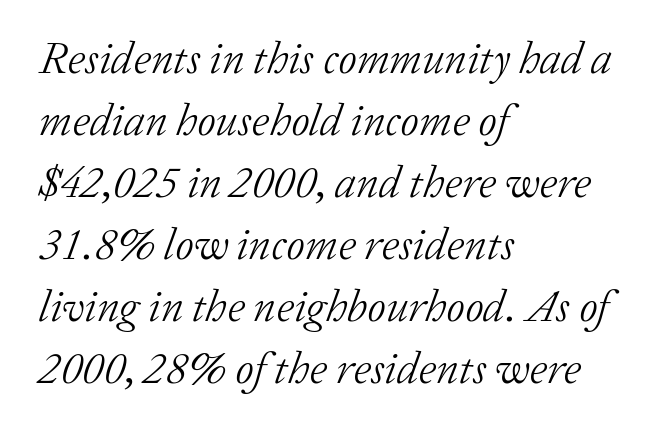
The image shows 45 px light serif type, italic (leaning right); set left-aligned, normal line spacing (1.38x), normal letter spacing, not underlined; low stroke contrast and a medium x-height.
